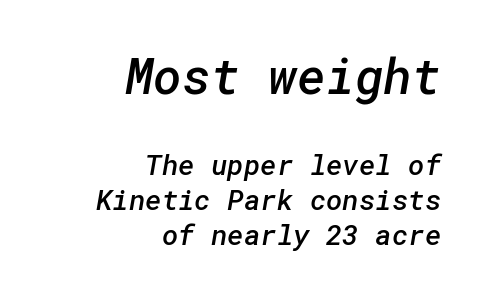
The image shows 49 px semibold sans-serif type; set right-aligned, normal line spacing (1.26x), normal letter spacing, not underlined; the first (top) block is 1.75x larger; low stroke contrast and a medium x-height.
